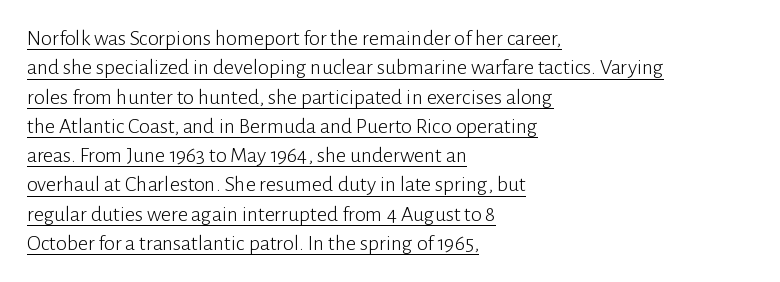
Q: Is the text bold? A: No.
Q: Is the text italic (slanted)? A: No, it is upright.
Q: Is the text underlined? A: Yes.
Q: How is the paragraph aligned? A: Left-aligned.
Q: Is the spacing between letters normal or unusually wide? A: Normal.
Q: Is the spacing between lines tight, normal or loose? A: Normal.
